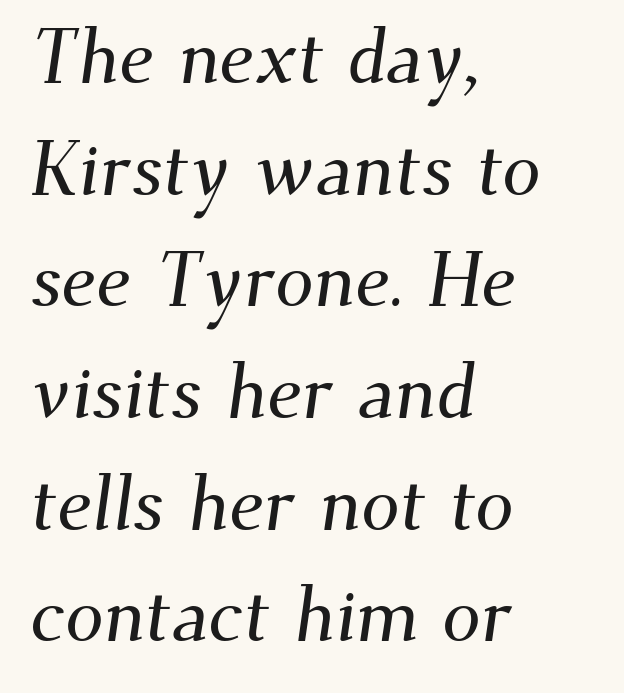
Q: Is the typeface a serif or a sans-serif typeface? A: Serif.
Q: Is the text underlined? A: No.
Q: How is the paragraph aligned? A: Left-aligned.
Q: Is the spacing between letters normal or unusually wide? A: Normal.
Q: Is the spacing between lines tight, normal or loose? A: Normal.
Q: Width (condensed, normal, or wide)? A: Normal.
Q: Stroke contrast? A: Medium.
Q: x-height? A: Small.
Q: Monospaced? A: No.
